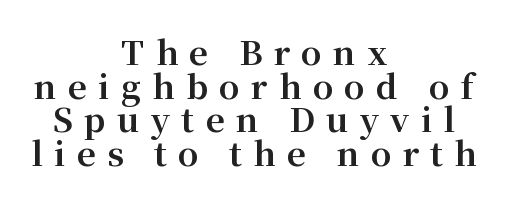
{"serif": "yes", "italic": "no", "bold": "yes", "weight": "bold", "width": "normal", "stroke_contrast": "medium", "x_height": "medium", "monospaced": "no", "underline": "no", "align": "center", "line_spacing": "tight", "line_spacing_ratio": 1.02, "letter_spacing": "wide", "letter_spacing_em": 0.34, "glyph_px": 33}
